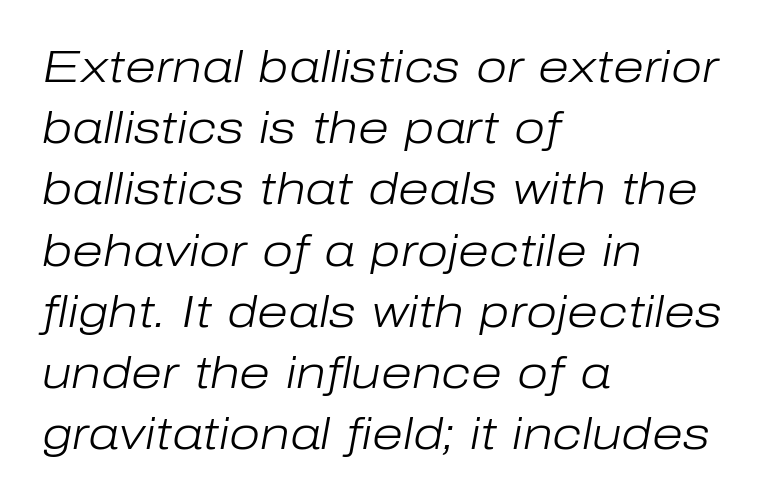
{"italic": "yes", "lean": "right", "slant_degrees": 10, "bold": "no", "weight": "light", "width": "normal", "stroke_contrast": "low", "x_height": "medium", "monospaced": "no", "underline": "no", "align": "left", "line_spacing": "normal", "line_spacing_ratio": 1.36, "letter_spacing": "normal", "letter_spacing_em": 0.0, "glyph_px": 45}
